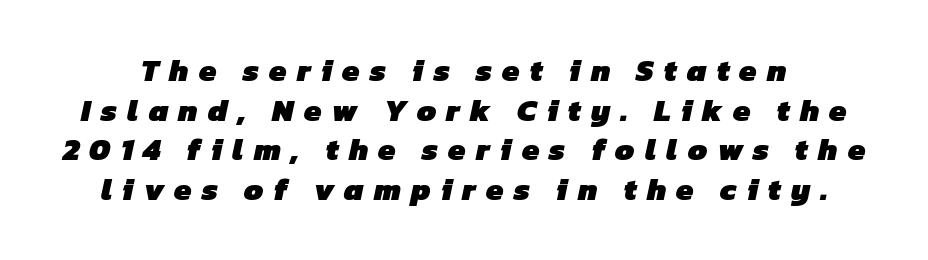
Has an underline been added? It has not. Is the type bold? Yes — the strokes are clearly thick and heavy. The typeface chosen for these lines omits serifs. Evenly set lines give the paragraph a standard silhouette.
